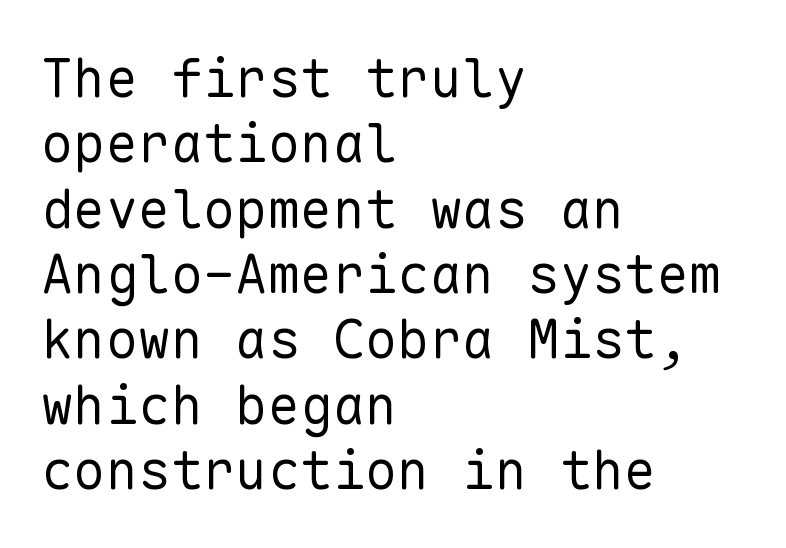
Q: Is the text bold? A: No.
Q: Is the text italic (slanted)? A: No, it is upright.
Q: Is the typeface a serif or a sans-serif typeface? A: Sans-serif.
Q: Is the text underlined? A: No.
Q: How is the paragraph aligned? A: Left-aligned.
Q: Is the spacing between letters normal or unusually wide? A: Normal.
Q: Width (condensed, normal, or wide)? A: Normal.
Q: Stroke contrast? A: Low.
Q: x-height? A: Medium.
Q: Monospaced? A: Yes.
